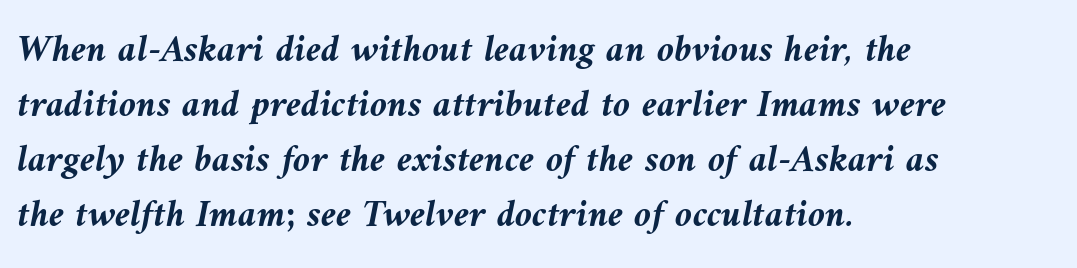
The font is running at its bold setting. Does the leading feel generous? No, just average. In terms of letterspacing, this is plain default setting. Typeset ragged right — the left edge is the straight one.
